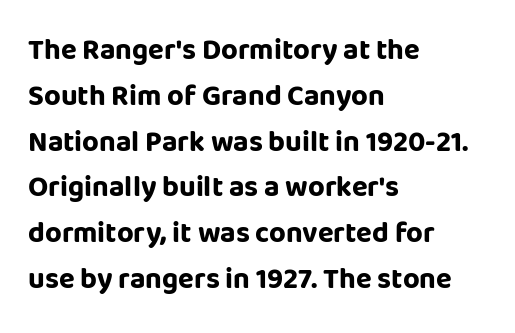
Q: Is the text bold? A: Yes.
Q: Is the text italic (slanted)? A: No, it is upright.
Q: Is the typeface a serif or a sans-serif typeface? A: Sans-serif.
Q: Is the text underlined? A: No.
Q: How is the paragraph aligned? A: Left-aligned.
Q: Is the spacing between letters normal or unusually wide? A: Normal.
Q: Is the spacing between lines tight, normal or loose? A: Normal.
Q: Width (condensed, normal, or wide)? A: Normal.
Q: Stroke contrast? A: Low.
Q: x-height? A: Large.
Q: Monospaced? A: No.
